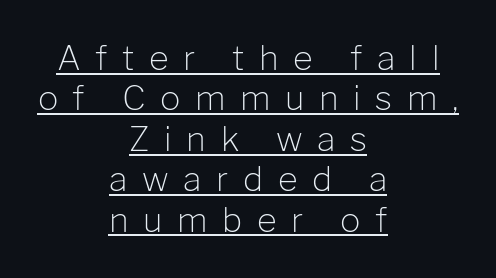
The image shows 34 px light sans-serif type, upright; set centered, line spacing 1.19x, unusually wide letter spacing (+0.43 em), underlined; low stroke contrast and a medium x-height.
